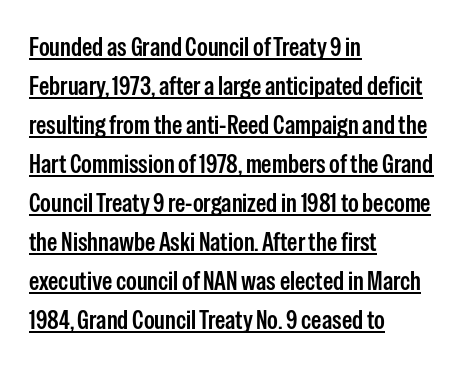
Strokes here are thickened, but only to semibold level. The specimen reads as upright at a glance. Compared with undecorated copy, this sample adds a rule below the words. Layout note: lines flush left. Is there much room between lines? A standard amount, neither cramped nor airy.
